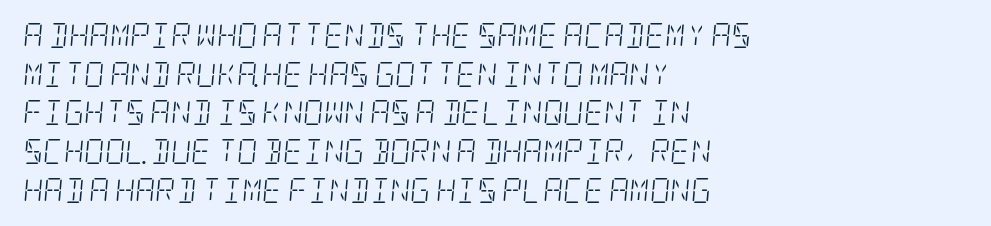
Q: Is the text bold? A: No.
Q: Is the text italic (slanted)? A: Yes, it leans right by about 5 degrees.
Q: Is the text underlined? A: No.
Q: How is the paragraph aligned? A: Left-aligned.
Q: Is the spacing between letters normal or unusually wide? A: Normal.
Q: Is the spacing between lines tight, normal or loose? A: Normal.
